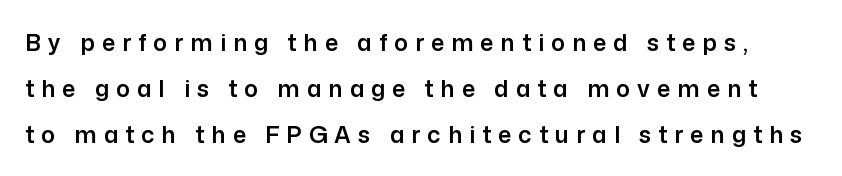
Q: Is the text italic (slanted)? A: No, it is upright.
Q: Is the text underlined? A: No.
Q: Is the spacing between letters normal or unusually wide? A: Unusually wide.
Q: Is the spacing between lines tight, normal or loose? A: Loose.
